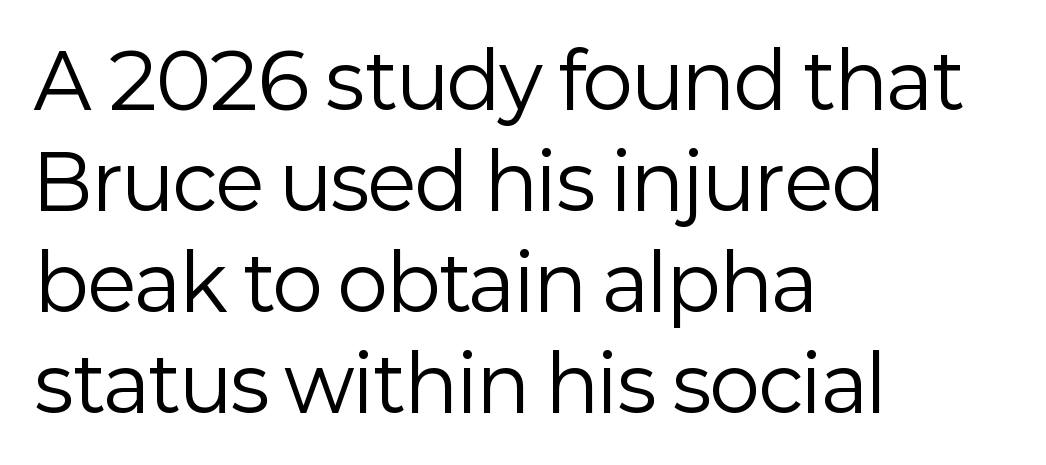
The image shows 76 px regular-weight sans-serif type, upright; set left-aligned, normal line spacing (1.33x), normal letter spacing, not underlined; low stroke contrast and a medium x-height.
